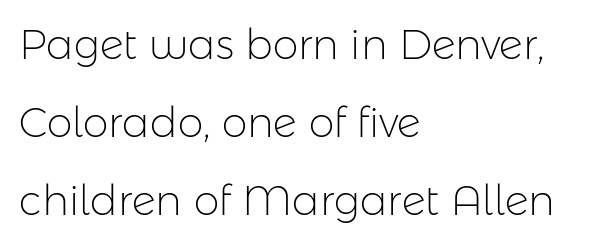
{"serif": "no", "italic": "no", "bold": "no", "weight": "light", "width": "normal", "stroke_contrast": "low", "x_height": "medium", "monospaced": "no", "underline": "no", "align": "left", "line_spacing": "loose", "line_spacing_ratio": 1.9, "letter_spacing": "normal", "letter_spacing_em": 0.0, "glyph_px": 41}
